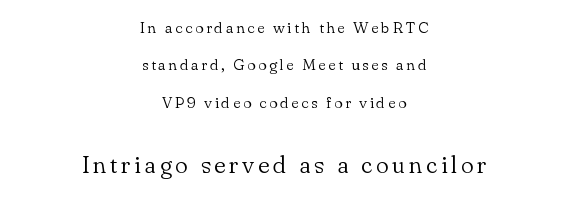
{"italic": "no", "bold": "no", "underline": "no", "align": "center", "line_spacing": "loose", "line_spacing_ratio": 2.34, "larger_block": "second", "size_ratio": 1.5, "glyph_px": 24}
